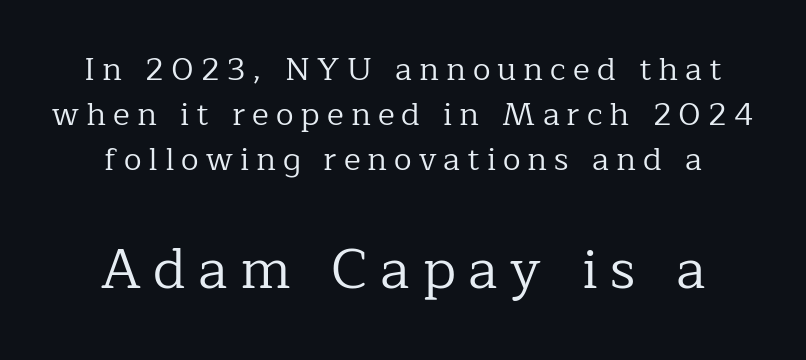
Q: Is the text bold? A: No.
Q: Is the text italic (slanted)? A: No, it is upright.
Q: Is the typeface a serif or a sans-serif typeface? A: Serif.
Q: Is the text underlined? A: No.
Q: How is the paragraph aligned? A: Centered.
Q: Is the spacing between letters normal or unusually wide? A: Unusually wide.
Q: Is the spacing between lines tight, normal or loose? A: Normal.
Q: Which block of text is set in a larger size, the first (top) or the second (bottom)? A: The second (bottom) one.
Q: Width (condensed, normal, or wide)? A: Normal.
Q: Stroke contrast? A: Low.
Q: x-height? A: Medium.
Q: Monospaced? A: No.
